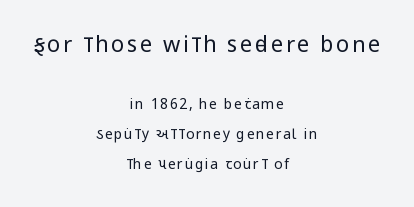
Q: Is the text bold? A: No.
Q: Is the text italic (slanted)? A: No, it is upright.
Q: Is the text underlined? A: No.
Q: How is the paragraph aligned? A: Centered.
Q: Is the spacing between lines tight, normal or loose? A: Loose.
Q: Which block of text is set in a larger size, the first (top) or the second (bottom)? A: The first (top) one.
